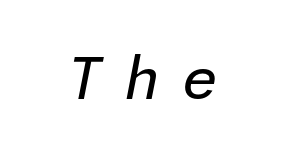
Q: Is the text bold? A: No.
Q: Is the text italic (slanted)? A: Yes, it leans right by about 11 degrees.
Q: Is the text underlined? A: No.
Q: Is the spacing between letters normal or unusually wide? A: Unusually wide.
Q: Width (condensed, normal, or wide)? A: Normal.
Q: Stroke contrast? A: Low.
Q: x-height? A: Medium.
